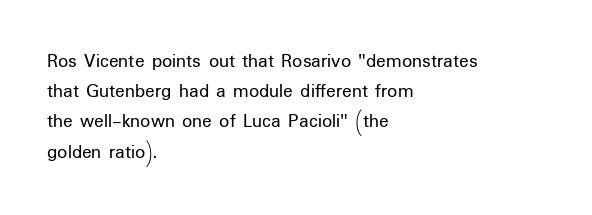
Q: Is the text bold? A: No.
Q: Is the text italic (slanted)? A: No, it is upright.
Q: Is the text underlined? A: No.
Q: How is the paragraph aligned? A: Left-aligned.
Q: Is the spacing between letters normal or unusually wide? A: Normal.
Q: Is the spacing between lines tight, normal or loose? A: Normal.
